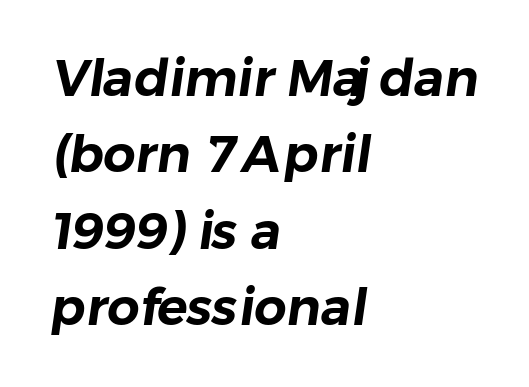
{"serif": "no", "width": "normal", "stroke_contrast": "low", "x_height": "medium", "monospaced": "no", "underline": "no", "align": "left", "line_spacing": "normal", "line_spacing_ratio": 1.5, "letter_spacing": "normal", "letter_spacing_em": 0.0, "glyph_px": 51}
